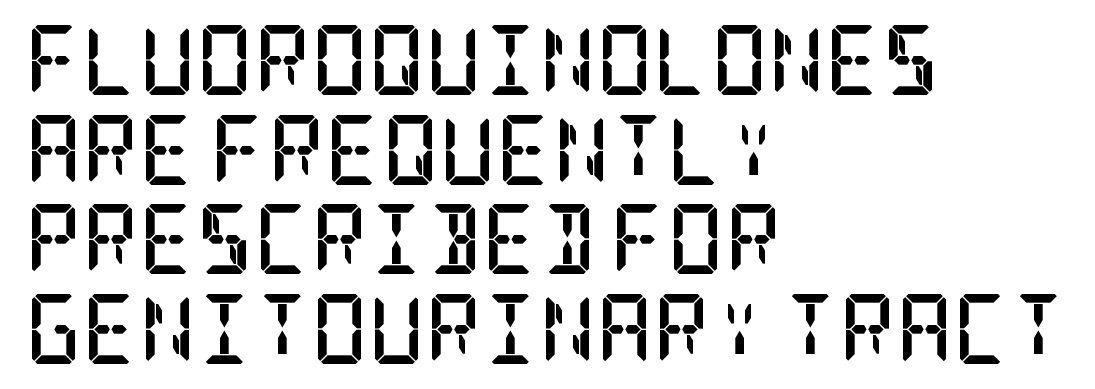
Q: Is the text bold? A: Yes.
Q: Is the text italic (slanted)? A: No, it is upright.
Q: Is the typeface a serif or a sans-serif typeface? A: Serif.
Q: Is the text underlined? A: No.
Q: How is the paragraph aligned? A: Left-aligned.
Q: Is the spacing between letters normal or unusually wide? A: Normal.
Q: Is the spacing between lines tight, normal or loose? A: Normal.
Q: Width (condensed, normal, or wide)? A: Condensed.
Q: Stroke contrast? A: Low.
Q: x-height? A: Large.
